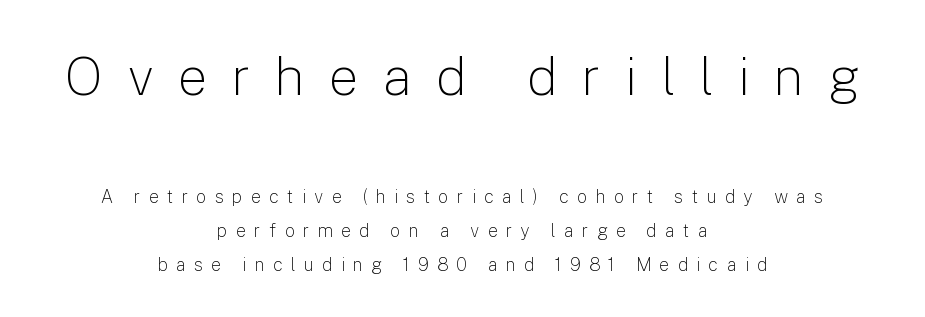
Q: Is the text bold? A: No.
Q: Is the text italic (slanted)? A: No, it is upright.
Q: Is the typeface a serif or a sans-serif typeface? A: Sans-serif.
Q: Is the text underlined? A: No.
Q: How is the paragraph aligned? A: Centered.
Q: Is the spacing between letters normal or unusually wide? A: Unusually wide.
Q: Which block of text is set in a larger size, the first (top) or the second (bottom)? A: The first (top) one.
Q: Width (condensed, normal, or wide)? A: Normal.
Q: Stroke contrast? A: Low.
Q: x-height? A: Medium.
Q: Monospaced? A: No.
